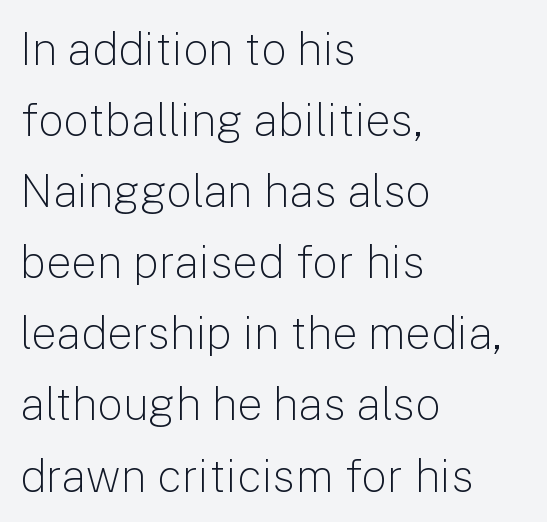
Q: Is the text bold? A: No.
Q: Is the text italic (slanted)? A: No, it is upright.
Q: Is the typeface a serif or a sans-serif typeface? A: Sans-serif.
Q: Is the text underlined? A: No.
Q: How is the paragraph aligned? A: Left-aligned.
Q: Is the spacing between letters normal or unusually wide? A: Normal.
Q: Is the spacing between lines tight, normal or loose? A: Normal.
Q: Width (condensed, normal, or wide)? A: Normal.
Q: Stroke contrast? A: Low.
Q: x-height? A: Medium.
Q: Monospaced? A: No.
